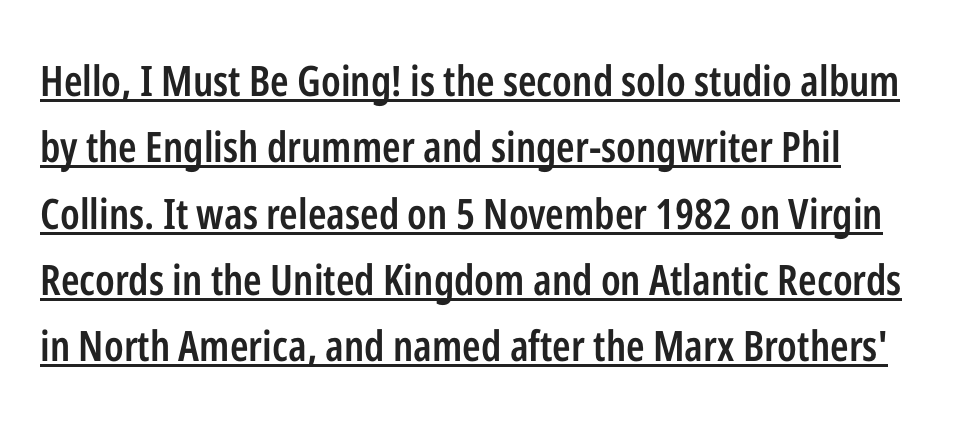
The image shows 42 px semibold, condensed sans-serif type, upright; set normal line spacing (1.58x), normal letter spacing, underlined; low stroke contrast and a medium x-height.
